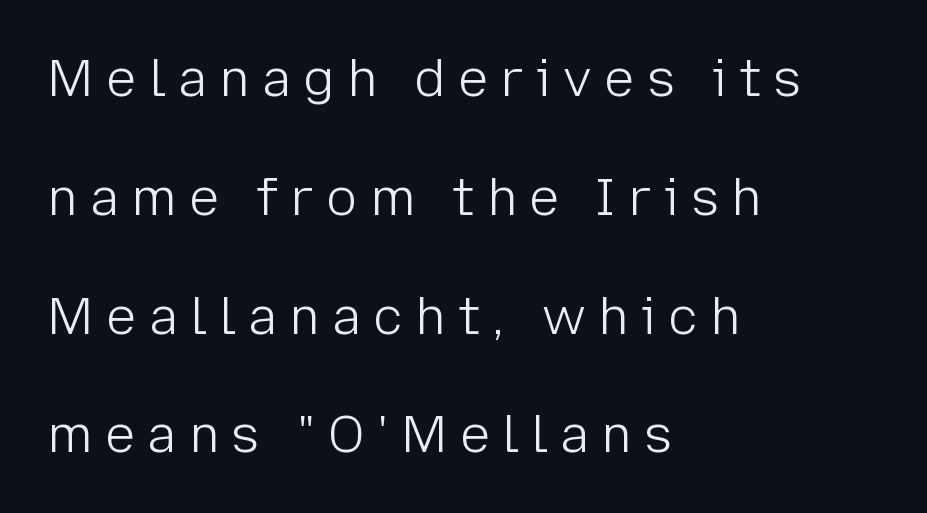
Q: Is the text bold? A: No.
Q: Is the text italic (slanted)? A: No, it is upright.
Q: Is the typeface a serif or a sans-serif typeface? A: Sans-serif.
Q: Is the text underlined? A: No.
Q: How is the paragraph aligned? A: Left-aligned.
Q: Is the spacing between letters normal or unusually wide? A: Unusually wide.
Q: Is the spacing between lines tight, normal or loose? A: Loose.
Q: Width (condensed, normal, or wide)? A: Normal.
Q: Stroke contrast? A: Low.
Q: x-height? A: Medium.
Q: Monospaced? A: No.
